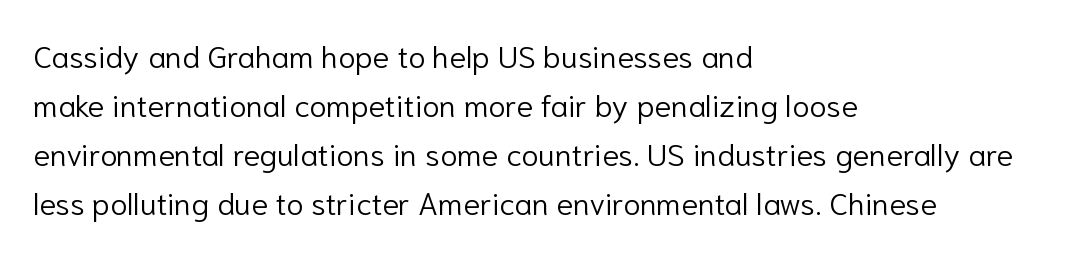
Q: Is the text bold? A: No.
Q: Is the text italic (slanted)? A: No, it is upright.
Q: Is the typeface a serif or a sans-serif typeface? A: Sans-serif.
Q: Is the text underlined? A: No.
Q: How is the paragraph aligned? A: Left-aligned.
Q: Is the spacing between letters normal or unusually wide? A: Normal.
Q: Is the spacing between lines tight, normal or loose? A: Normal.
Q: Width (condensed, normal, or wide)? A: Normal.
Q: Stroke contrast? A: Low.
Q: x-height? A: Medium.
Q: Monospaced? A: No.
